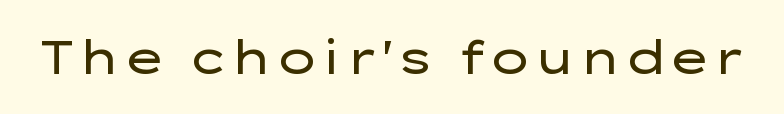
{"serif": "no", "italic": "no", "bold": "no", "weight": "regular", "width": "wide", "stroke_contrast": "low", "x_height": "medium", "monospaced": "no", "underline": "no", "letter_spacing": "normal", "letter_spacing_em": 0.0, "glyph_px": 46}
